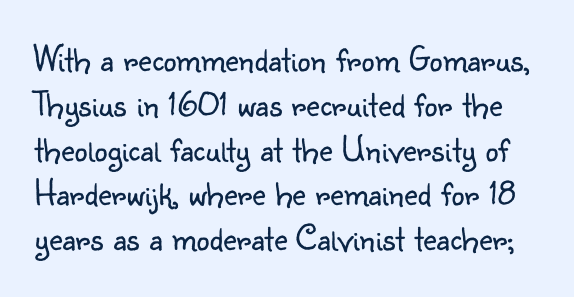
Q: Is the text bold? A: No.
Q: Is the text italic (slanted)? A: No, it is upright.
Q: Is the typeface a serif or a sans-serif typeface? A: Sans-serif.
Q: Is the text underlined? A: No.
Q: Is the spacing between letters normal or unusually wide? A: Normal.
Q: Width (condensed, normal, or wide)? A: Normal.
Q: Stroke contrast? A: Low.
Q: x-height? A: Small.
Q: Monospaced? A: No.
